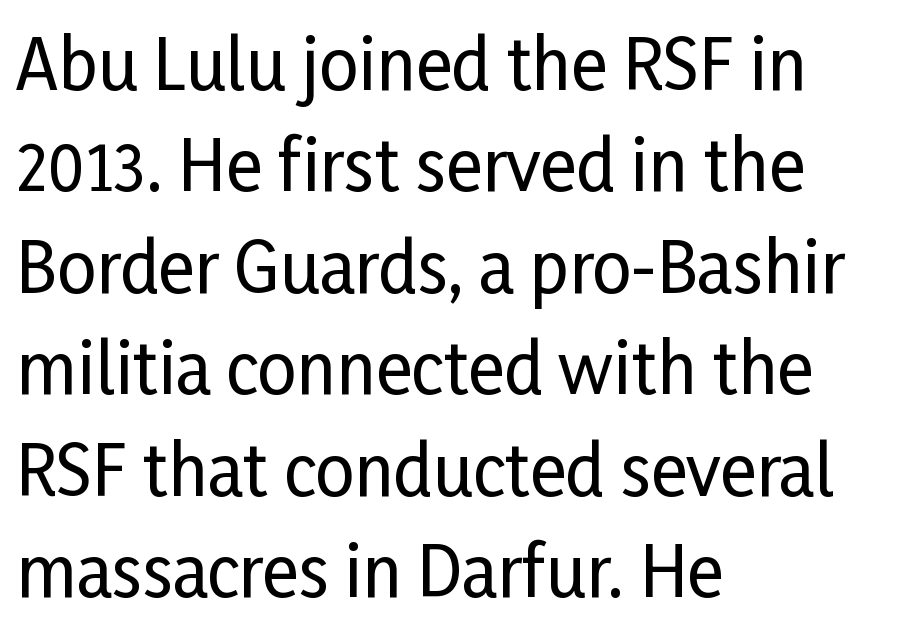
Q: Is the text italic (slanted)? A: No, it is upright.
Q: Is the typeface a serif or a sans-serif typeface? A: Sans-serif.
Q: Is the text underlined? A: No.
Q: How is the paragraph aligned? A: Left-aligned.
Q: Is the spacing between letters normal or unusually wide? A: Normal.
Q: Is the spacing between lines tight, normal or loose? A: Normal.
Q: Width (condensed, normal, or wide)? A: Condensed.
Q: Stroke contrast? A: Low.
Q: x-height? A: Medium.
Q: Monospaced? A: No.
